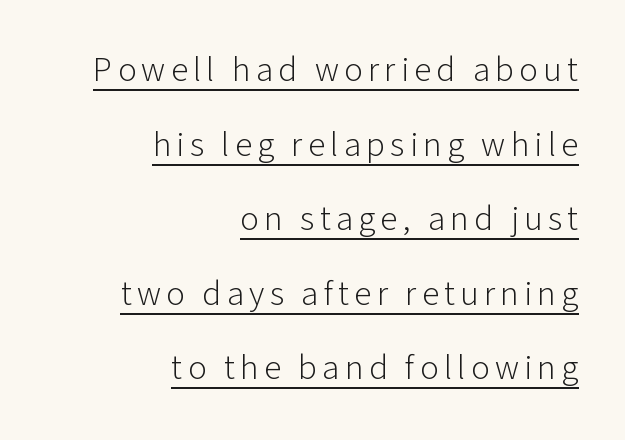
Q: Is the text bold? A: No.
Q: Is the text italic (slanted)? A: No, it is upright.
Q: Is the typeface a serif or a sans-serif typeface? A: Sans-serif.
Q: Is the text underlined? A: Yes.
Q: How is the paragraph aligned? A: Right-aligned.
Q: Is the spacing between lines tight, normal or loose? A: Loose.
Q: Width (condensed, normal, or wide)? A: Normal.
Q: Stroke contrast? A: Low.
Q: x-height? A: Medium.
Q: Monospaced? A: No.
